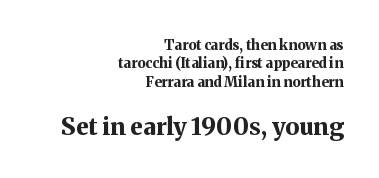
The image shows 24 px bold type, upright; set right-aligned, normal line spacing (1.32x), normal letter spacing, not underlined; the second (bottom) block is 1.71x larger.
